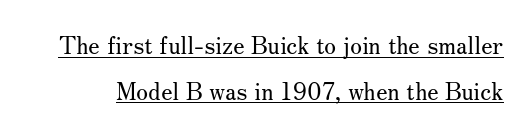
{"italic": "no", "bold": "no", "underline": "yes", "line_spacing": "loose", "line_spacing_ratio": 1.9, "letter_spacing": "normal", "letter_spacing_em": 0.0, "glyph_px": 24}
